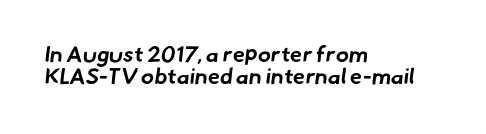
The image shows 22 px bold type; set left-aligned, tight line spacing (1.02x), normal letter spacing, not underlined.
